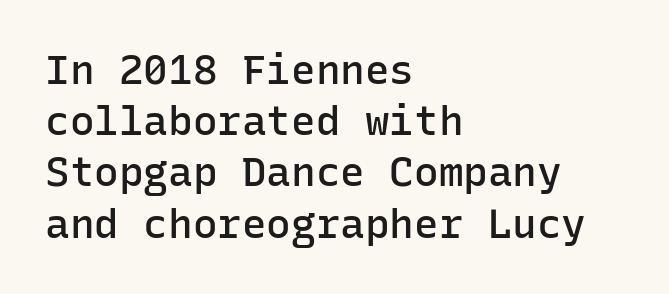
Q: Is the text bold? A: Semi-bold.
Q: Is the text italic (slanted)? A: No, it is upright.
Q: Is the typeface a serif or a sans-serif typeface? A: Sans-serif.
Q: Is the text underlined? A: No.
Q: How is the paragraph aligned? A: Left-aligned.
Q: Is the spacing between letters normal or unusually wide? A: Normal.
Q: Is the spacing between lines tight, normal or loose? A: Normal.
Q: Width (condensed, normal, or wide)? A: Normal.
Q: Stroke contrast? A: Low.
Q: x-height? A: Medium.
Q: Monospaced? A: Yes.
